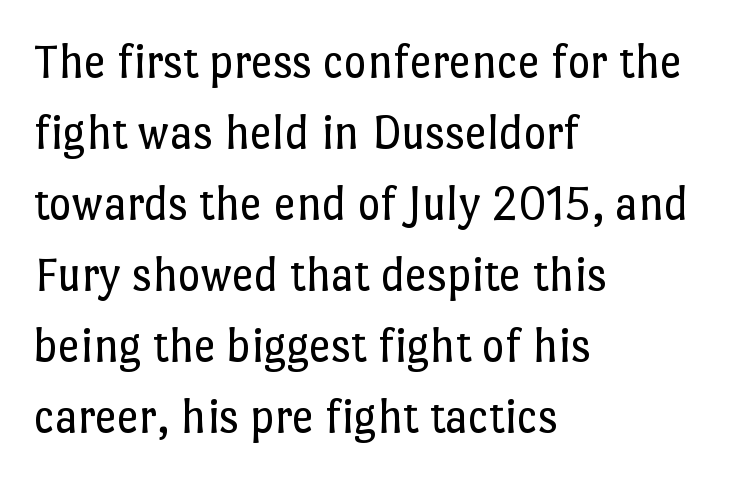
{"italic": "no", "bold": "no", "weight": "regular", "width": "normal", "stroke_contrast": "low", "x_height": "medium", "monospaced": "no", "underline": "no", "align": "left", "line_spacing": "normal", "line_spacing_ratio": 1.45, "letter_spacing": "normal", "letter_spacing_em": 0.0, "glyph_px": 49}
